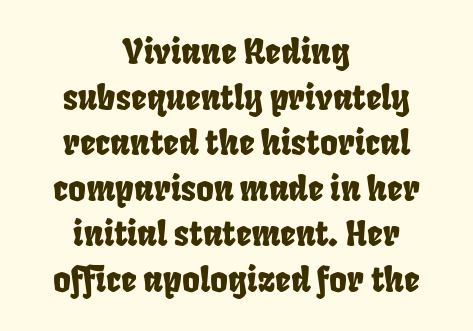
{"serif": "no", "width": "condensed", "stroke_contrast": "low", "x_height": "large", "monospaced": "no", "underline": "no", "align": "center", "line_spacing": "normal", "line_spacing_ratio": 1.34, "letter_spacing": "normal", "letter_spacing_em": 0.0, "glyph_px": 34}
